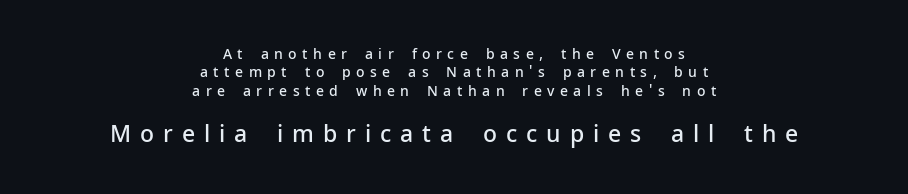
{"italic": "no", "bold": "semi", "underline": "no", "align": "center", "line_spacing": "normal", "line_spacing_ratio": 1.31, "letter_spacing": "wide", "letter_spacing_em": 0.39, "larger_block": "second", "size_ratio": 1.64, "glyph_px": 23}
